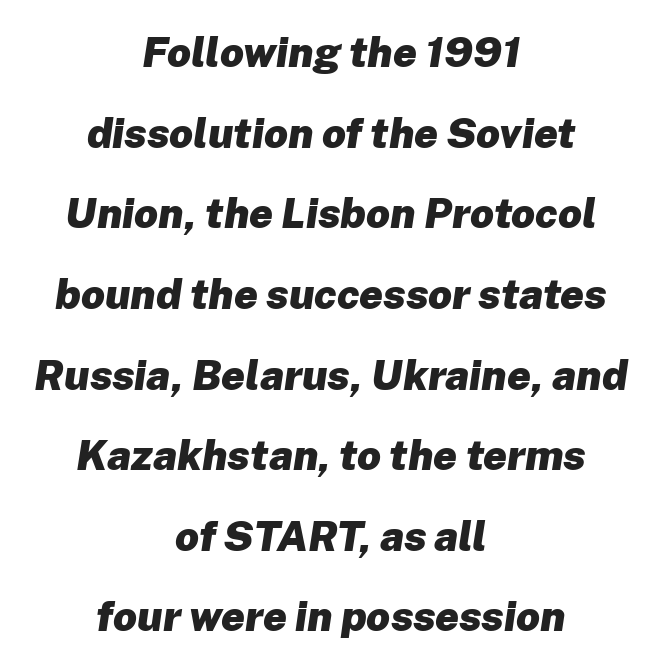
Q: Is the text bold? A: Yes.
Q: Is the text italic (slanted)? A: Yes, it leans right by about 8 degrees.
Q: Is the text underlined? A: No.
Q: How is the paragraph aligned? A: Centered.
Q: Is the spacing between letters normal or unusually wide? A: Normal.
Q: Is the spacing between lines tight, normal or loose? A: Loose.
Q: Width (condensed, normal, or wide)? A: Normal.
Q: Stroke contrast? A: Low.
Q: x-height? A: Medium.
Q: Monospaced? A: No.
